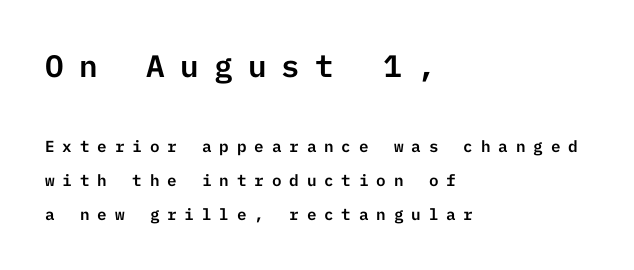
The zone under the glyphs is completely vacant. The axis of the letterforms is exactly vertical. Caption: expanded tracking, letters set apart. Serif or sans? Sans — the stroke terminals are bare. The rag falls on the right side of this text block.
